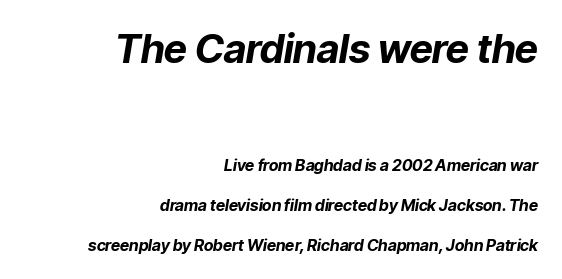
The image shows 40 px bold type, italic (leaning right); set right-aligned, loose line spacing (2.48x), normal letter spacing, not underlined; the first (top) block is 2.5x larger; low stroke contrast and a medium x-height.
